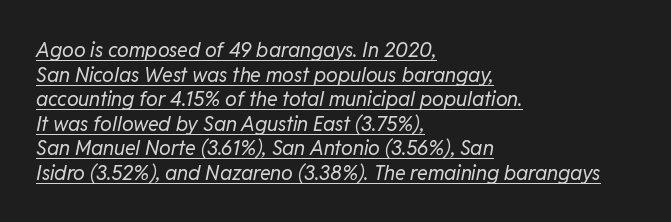
Q: Is the text bold? A: No.
Q: Is the text italic (slanted)? A: Yes, it leans right by about 11 degrees.
Q: Is the text underlined? A: Yes.
Q: How is the paragraph aligned? A: Left-aligned.
Q: Is the spacing between letters normal or unusually wide? A: Normal.
